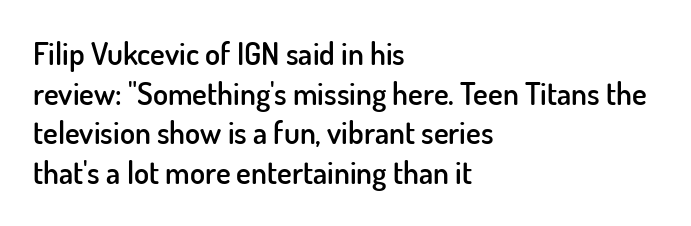
{"serif": "no", "italic": "no", "bold": "semi", "weight": "semibold", "width": "normal", "stroke_contrast": "low", "x_height": "small", "monospaced": "no", "underline": "no", "align": "left", "line_spacing": "normal", "line_spacing_ratio": 1.28, "letter_spacing": "normal", "letter_spacing_em": 0.0, "glyph_px": 31}
